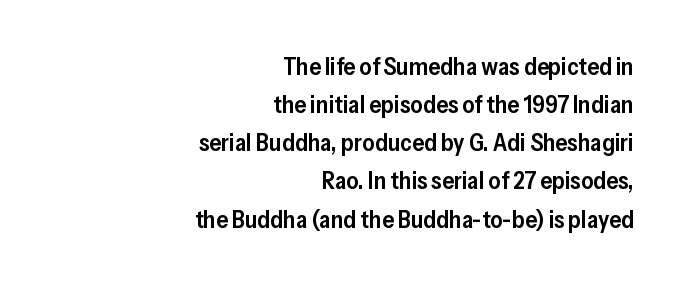
Q: Is the text bold? A: Semi-bold.
Q: Is the text italic (slanted)? A: No, it is upright.
Q: Is the text underlined? A: No.
Q: How is the paragraph aligned? A: Right-aligned.
Q: Is the spacing between letters normal or unusually wide? A: Normal.
Q: Is the spacing between lines tight, normal or loose? A: Normal.
